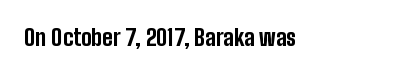
Q: Is the text bold? A: Yes.
Q: Is the text italic (slanted)? A: No, it is upright.
Q: Is the text underlined? A: No.
Q: Is the spacing between letters normal or unusually wide? A: Normal.
